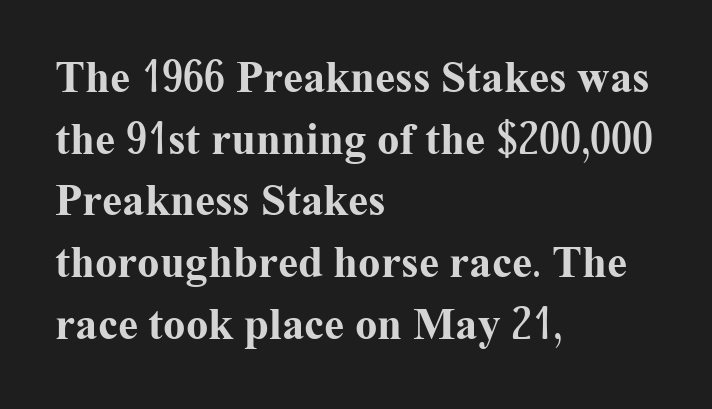
The face used here is proportionally spaced, like ordinary book or web type. Leading matches the norm, producing a regular column. The letters carry serifs — small finishing strokes at the ends of their stems. Style check: upright.
